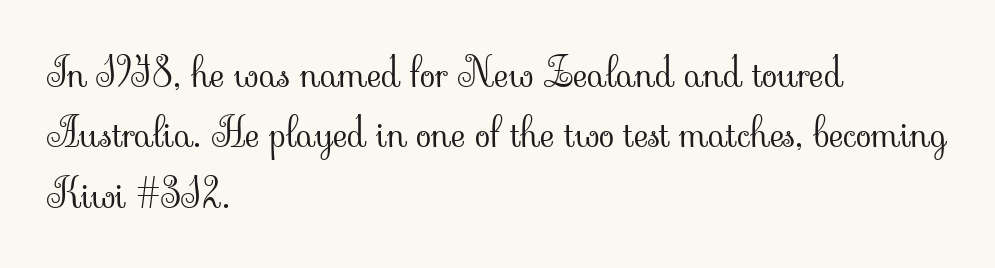
Q: Is the text bold? A: No.
Q: Is the text italic (slanted)? A: No, it is upright.
Q: Is the typeface a serif or a sans-serif typeface? A: Serif.
Q: Is the text underlined? A: No.
Q: How is the paragraph aligned? A: Left-aligned.
Q: Is the spacing between letters normal or unusually wide? A: Normal.
Q: Is the spacing between lines tight, normal or loose? A: Normal.
Q: Width (condensed, normal, or wide)? A: Normal.
Q: Stroke contrast? A: Low.
Q: x-height? A: Small.
Q: Monospaced? A: No.
